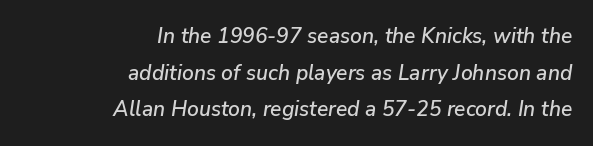
The image shows 21 px text type, italic (leaning right); set right-aligned, line spacing 1.74x, normal letter spacing, not underlined.
